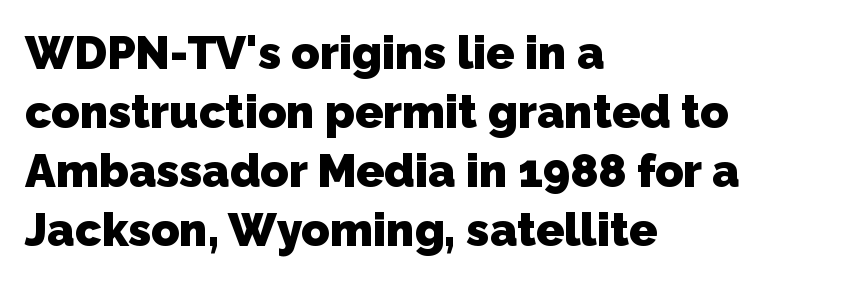
{"serif": "no", "bold": "yes", "weight": "heavy", "width": "normal", "stroke_contrast": "low", "x_height": "medium", "monospaced": "no", "underline": "no", "align": "left", "line_spacing": "normal", "line_spacing_ratio": 1.28, "letter_spacing": "normal", "letter_spacing_em": 0.0, "glyph_px": 46}
